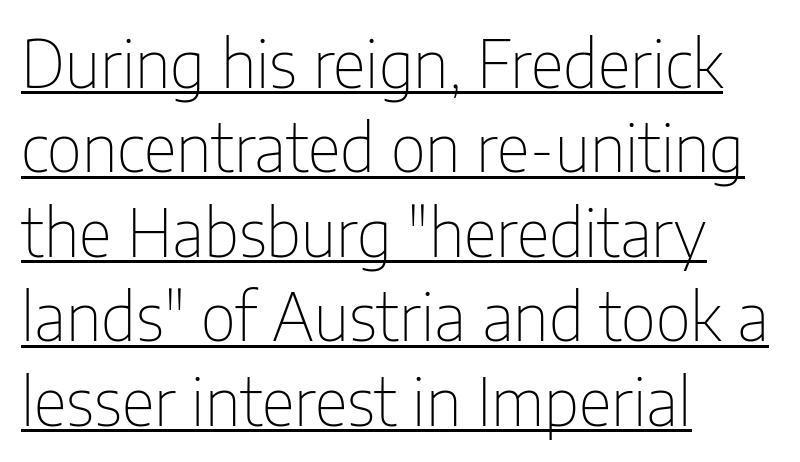
Does the leading feel generous? No, just average. You could not count columns in this text — the font is proportionally spaced. The passage is arranged the way most books set body copy — flush left. This reads as an unemphasized weight, regular at the heaviest.
